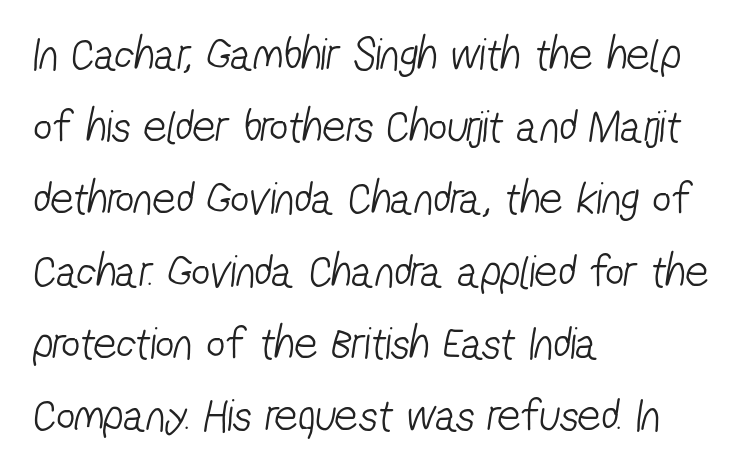
The image shows 46 px light, condensed sans-serif type; set left-aligned, normal line spacing (1.57x), normal letter spacing, not underlined; low stroke contrast and a medium x-height.
